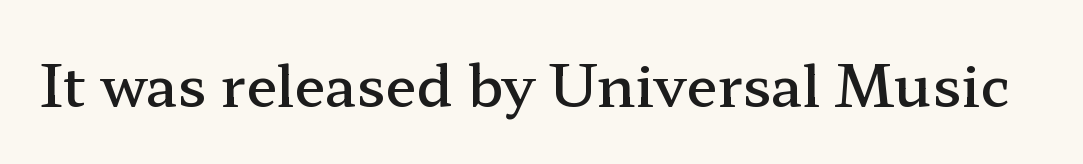
Q: Is the text bold? A: Semi-bold.
Q: Is the text italic (slanted)? A: No, it is upright.
Q: Is the typeface a serif or a sans-serif typeface? A: Serif.
Q: Is the text underlined? A: No.
Q: Is the spacing between letters normal or unusually wide? A: Normal.
Q: Width (condensed, normal, or wide)? A: Wide.
Q: Stroke contrast? A: Low.
Q: x-height? A: Medium.
Q: Monospaced? A: No.
